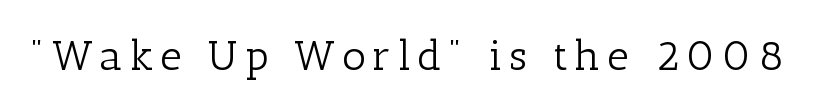
This sample has the flowing, uneven cadence of proportional lettering. A typesetter would mark this as roman, not italic. Font category for this specimen: serif. Unmarked baselines from the first word to the last. Summary of weight: not heavy and not bold.
